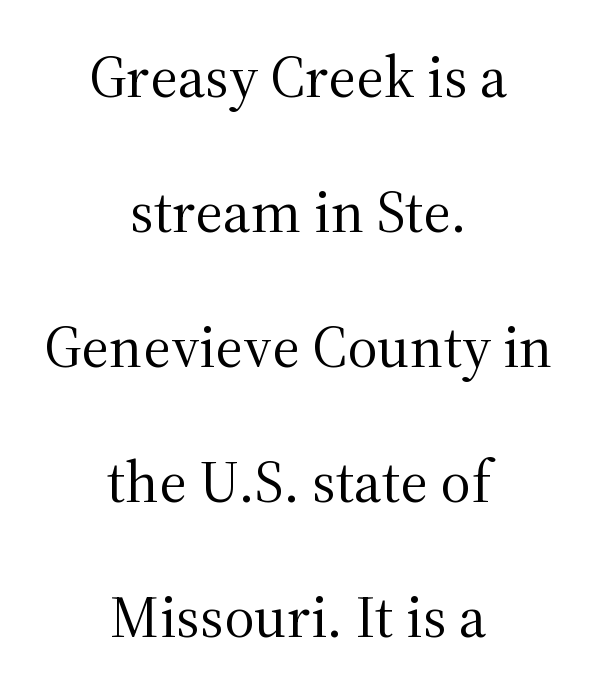
{"serif": "yes", "italic": "no", "bold": "no", "weight": "regular", "width": "normal", "stroke_contrast": "medium", "x_height": "medium", "monospaced": "no", "underline": "no", "align": "center", "line_spacing": "loose", "line_spacing_ratio": 2.29, "letter_spacing": "normal", "letter_spacing_em": 0.0, "glyph_px": 59}
